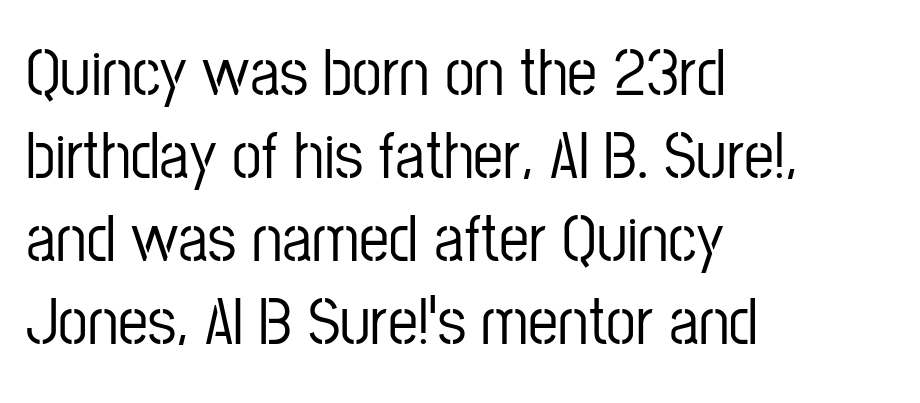
The image shows 67 px condensed sans-serif type, upright; set left-aligned, line spacing 1.24x, normal letter spacing, not underlined; low stroke contrast and a medium x-height.
